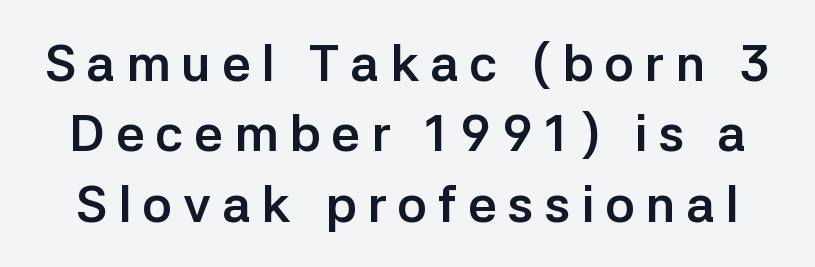
Q: Is the text bold? A: Yes.
Q: Is the text italic (slanted)? A: No, it is upright.
Q: Is the typeface a serif or a sans-serif typeface? A: Sans-serif.
Q: Is the text underlined? A: No.
Q: Is the spacing between letters normal or unusually wide? A: Unusually wide.
Q: Is the spacing between lines tight, normal or loose? A: Normal.
Q: Width (condensed, normal, or wide)? A: Normal.
Q: Stroke contrast? A: Low.
Q: x-height? A: Medium.
Q: Monospaced? A: No.
